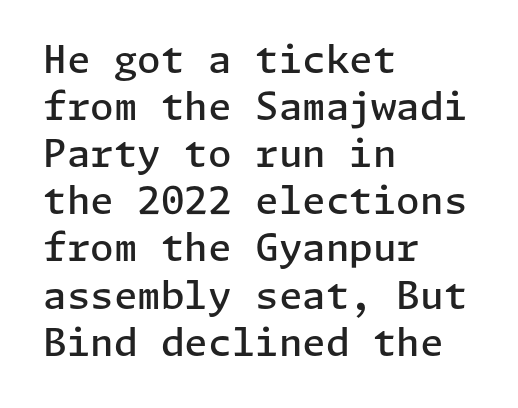
Semibold letterforms, between regular and bold. There is no visible air inserted between adjacent glyphs. The foot of each line stays bare and open. Line starts are locked; line ends wander.
